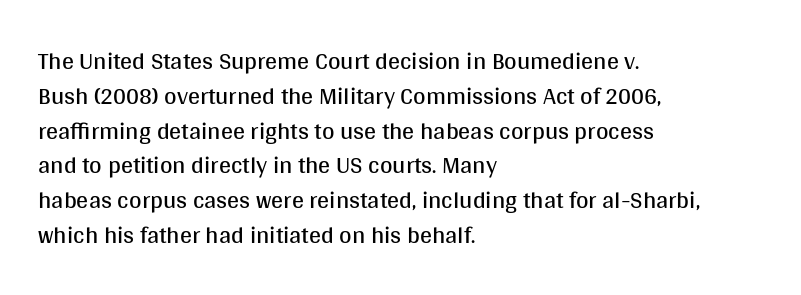
The image shows 24 px text type, upright; set left-aligned, normal line spacing (1.45x), normal letter spacing, not underlined.
